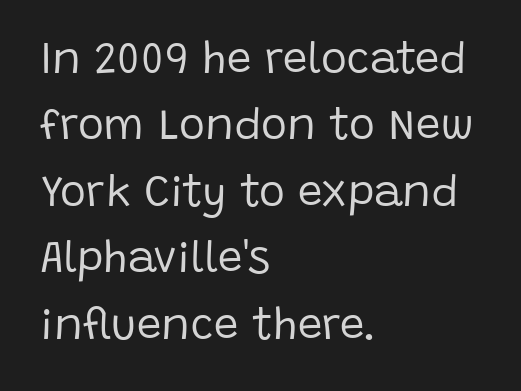
Baseline-to-baseline distance is the conventional proportion of letter height. The passage shown is not bold in any degree. Here the designer chose a conventional face with non-uniform glyph widths. Is this a sans? Yes — the strokes have no serifs.
